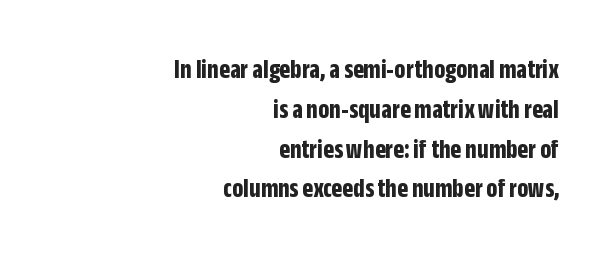
The image shows 28 px bold, condensed sans-serif type, upright; set right-aligned, normal line spacing (1.42x), normal letter spacing, not underlined; low stroke contrast and a large x-height.
